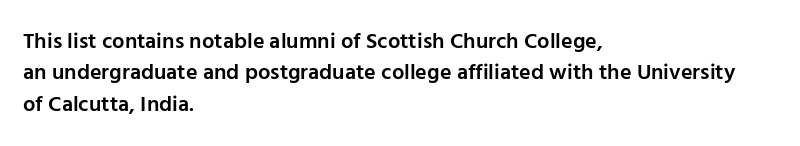
The image shows 22 px text type, upright; set left-aligned, normal line spacing (1.43x), normal letter spacing, not underlined.
